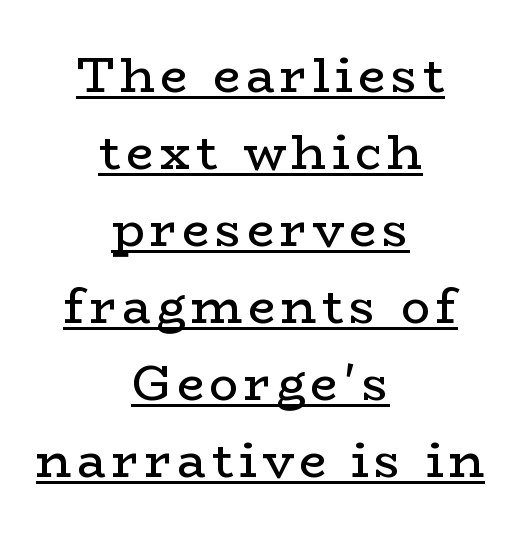
Q: Is the text bold? A: No.
Q: Is the text italic (slanted)? A: No, it is upright.
Q: Is the typeface a serif or a sans-serif typeface? A: Serif.
Q: Is the text underlined? A: Yes.
Q: How is the paragraph aligned? A: Centered.
Q: Is the spacing between lines tight, normal or loose? A: Normal.
Q: Width (condensed, normal, or wide)? A: Wide.
Q: Stroke contrast? A: Low.
Q: x-height? A: Medium.
Q: Monospaced? A: No.
